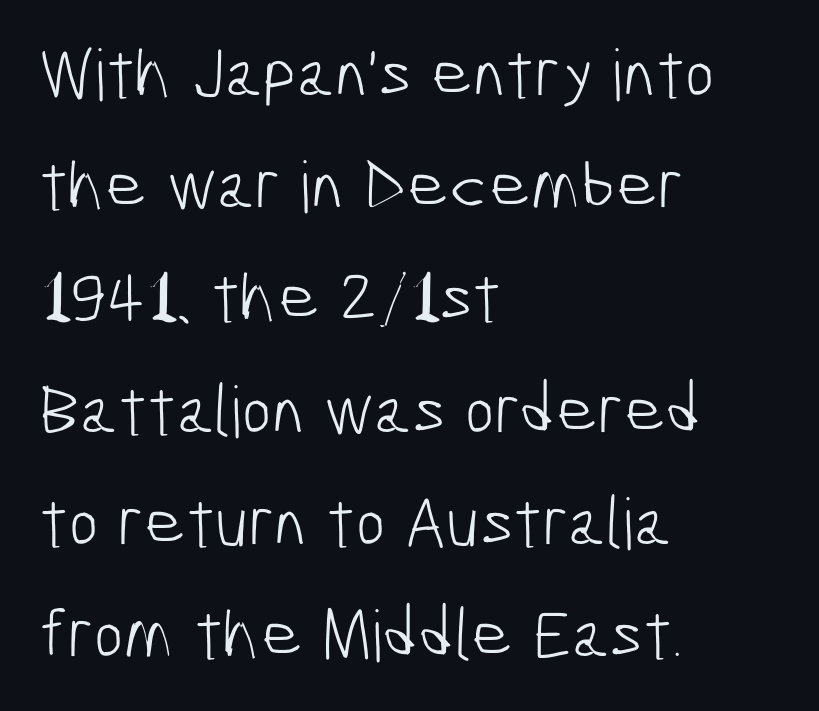
A typesetter would call this proportional, since set widths differ per character. Stroke terminals: plain, sans-serif. A bare baseline throughout the passage. The line texture is even and compact thanks to regular tracking.
